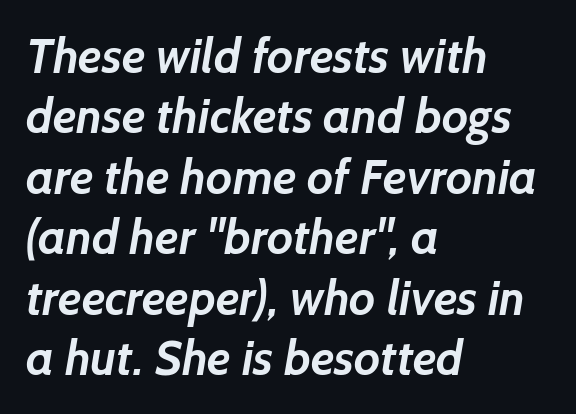
Q: Is the text bold? A: Yes.
Q: Is the typeface a serif or a sans-serif typeface? A: Sans-serif.
Q: Is the text underlined? A: No.
Q: How is the paragraph aligned? A: Left-aligned.
Q: Is the spacing between letters normal or unusually wide? A: Normal.
Q: Is the spacing between lines tight, normal or loose? A: Normal.
Q: Width (condensed, normal, or wide)? A: Normal.
Q: Stroke contrast? A: Low.
Q: x-height? A: Medium.
Q: Monospaced? A: No.
